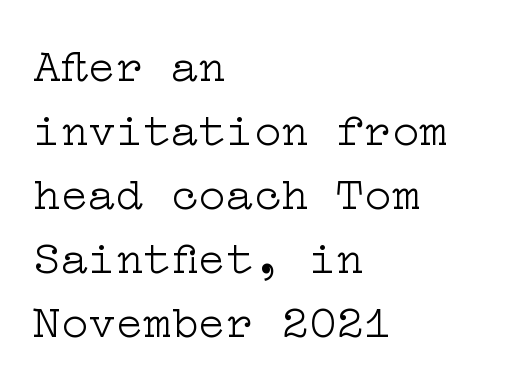
Nobody drew a line under any word here. Weight: regular or lighter. This rendering uses left alignment, leaving the right contour irregular. Honestly, the row spacing looks completely unremarkable. This sample uses an upright cut, with every glyph sitting square on the baseline.
